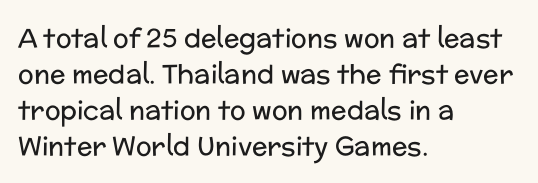
{"italic": "no", "bold": "no", "underline": "no", "align": "left", "line_spacing": "normal", "line_spacing_ratio": 1.38, "letter_spacing": "normal", "letter_spacing_em": 0.0, "glyph_px": 26}
